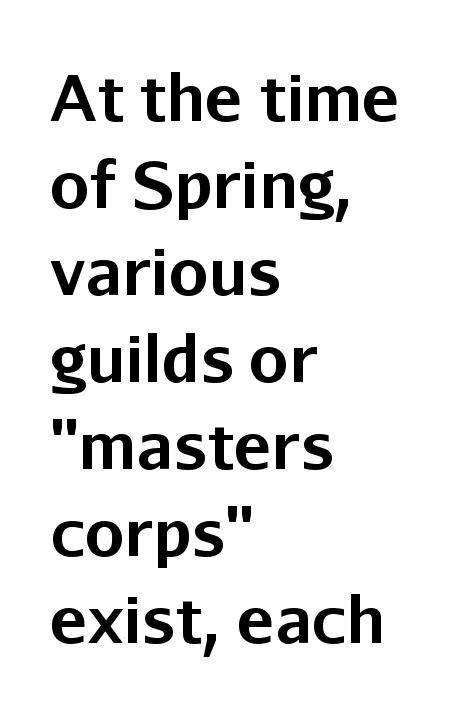
{"serif": "no", "italic": "no", "bold": "yes", "weight": "bold", "width": "normal", "stroke_contrast": "low", "x_height": "medium", "monospaced": "no", "underline": "no", "align": "left", "line_spacing": "normal", "line_spacing_ratio": 1.38, "letter_spacing": "normal", "letter_spacing_em": 0.0, "glyph_px": 63}
